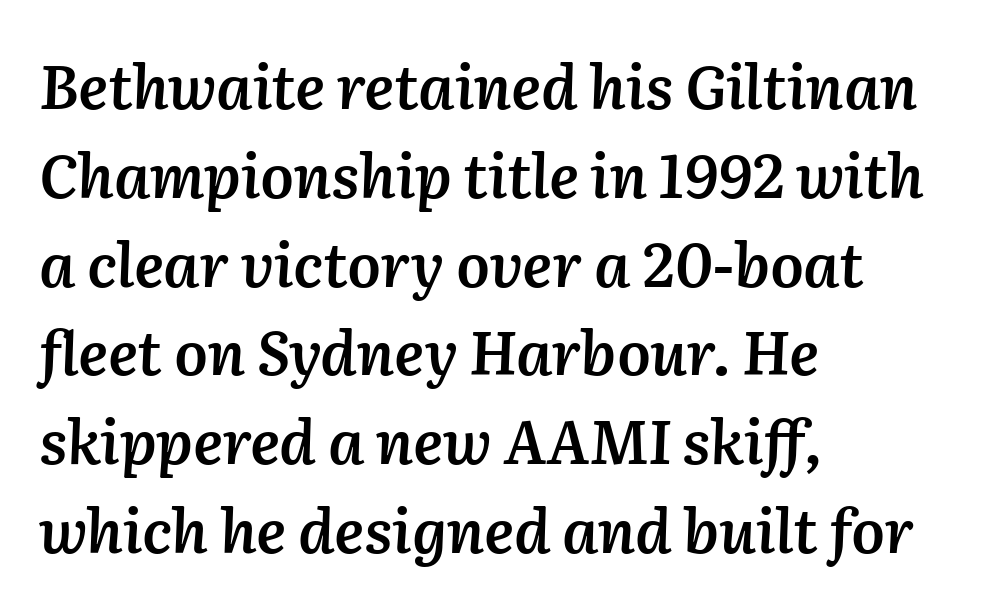
The strip under each line holds only bare page. Rendered with sloped, italic letterforms. The line texture is even and compact thanks to regular tracking. Does the leading feel generous? No, just average.
